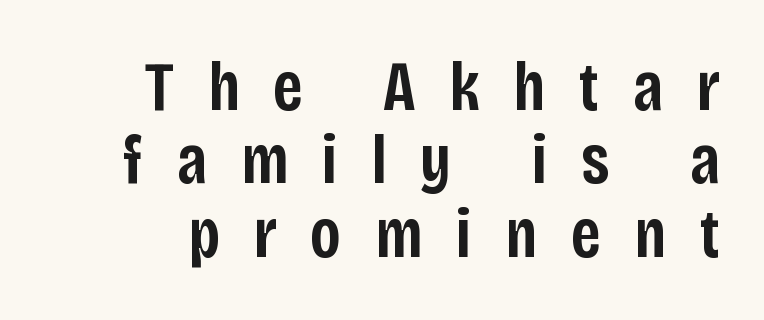
{"serif": "no", "italic": "no", "bold": "semi", "weight": "semibold", "width": "condensed", "stroke_contrast": "low", "x_height": "large", "monospaced": "no", "underline": "no", "line_spacing": "tight", "line_spacing_ratio": 1.05, "letter_spacing": "wide", "letter_spacing_em": 0.48, "glyph_px": 70}
